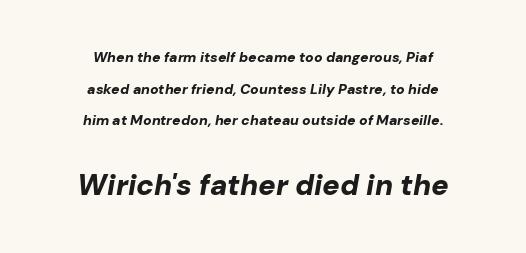
The image shows 29 px bold type, italic (leaning right); set centered, loose line spacing (2.26x), normal letter spacing, not underlined; the second (bottom) block is 2.07x larger; low stroke contrast and a medium x-height.
